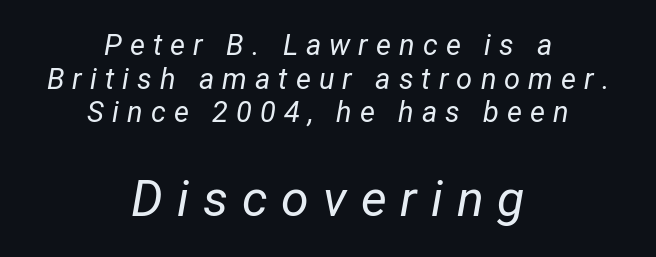
The image shows 50 px regular-weight, condensed type, italic (leaning right); set centered, line spacing 1.16x, unusually wide letter spacing (+0.28 em), not underlined; the second (bottom) block is 1.72x larger; low stroke contrast and a medium x-height.
